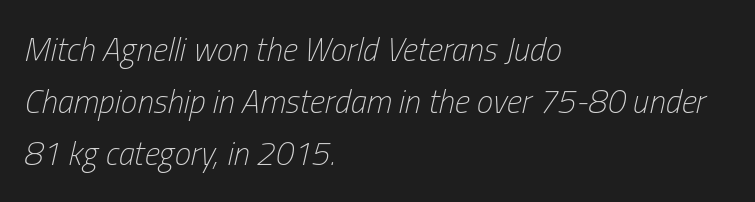
The image shows 33 px light, condensed type, italic (leaning right); set left-aligned, normal line spacing (1.58x), normal letter spacing, not underlined; low stroke contrast and a medium x-height.
